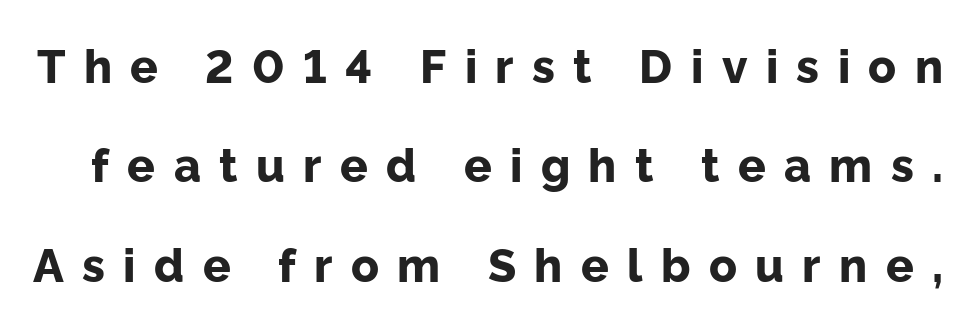
Glyph-to-glyph distance is far greater than everyday printed text. Proportional: the letters do not fall into vertical columns. The glyphs are unaccompanied by any horizontal stroke below them. The leading is generous, giving the passage an open texture.
